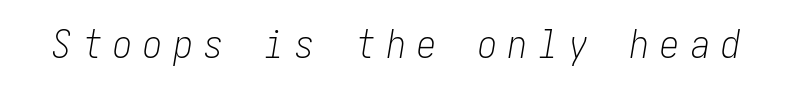
{"italic": "yes", "lean": "right", "slant_degrees": 10, "bold": "no", "weight": "light", "width": "condensed", "stroke_contrast": "low", "x_height": "medium", "underline": "no", "letter_spacing": "wide", "letter_spacing_em": 0.3, "glyph_px": 38}
